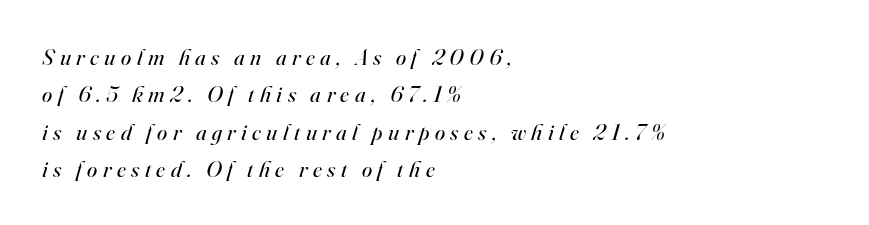
The image shows 23 px text type, italic (leaning right); set left-aligned, normal line spacing (1.62x), unusually wide letter spacing (+0.24 em), not underlined.
